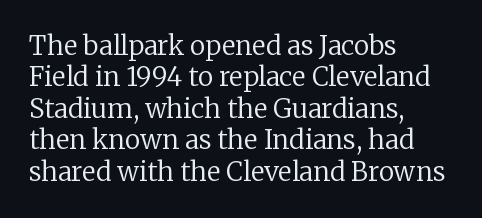
What stands out about the letter spacing? Nothing — it is the standard amount. The rendering anchors every line to the left-hand side. A light-to-regular cut is what we see here. Ordinary non-slanted type is in use.
